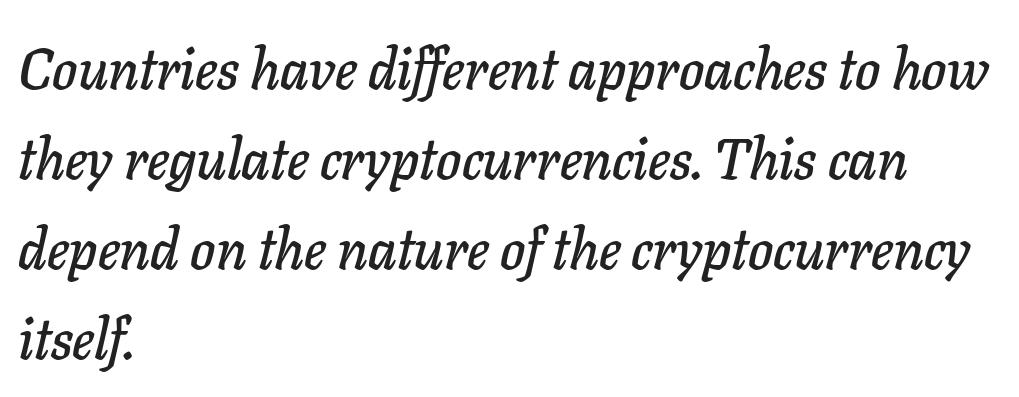
The image shows 57 px text type, italic (leaning right); set left-aligned, normal line spacing (1.58x), normal letter spacing, not underlined; low stroke contrast and a medium x-height.
